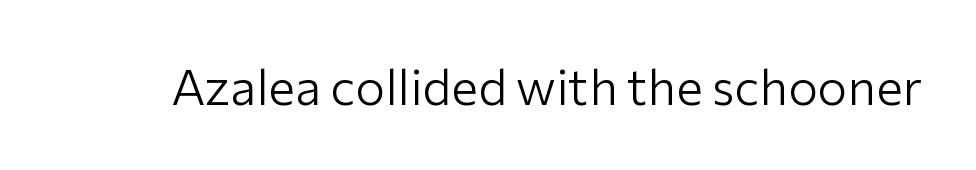
Stroke mass is kept to a normal reading level or below. Has an underline been added? It has not. This sample uses plain, unmodified letter spacing. Vertical strokes here are truly vertical.
